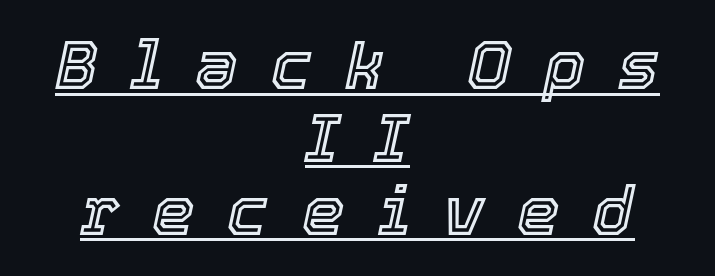
Q: Is the text italic (slanted)? A: Yes, it leans right by about 12 degrees.
Q: Is the text underlined? A: Yes.
Q: How is the paragraph aligned? A: Centered.
Q: Is the spacing between letters normal or unusually wide? A: Unusually wide.
Q: Is the spacing between lines tight, normal or loose? A: Tight.
Q: Width (condensed, normal, or wide)? A: Normal.
Q: x-height? A: Medium.
Q: Monospaced? A: No.
